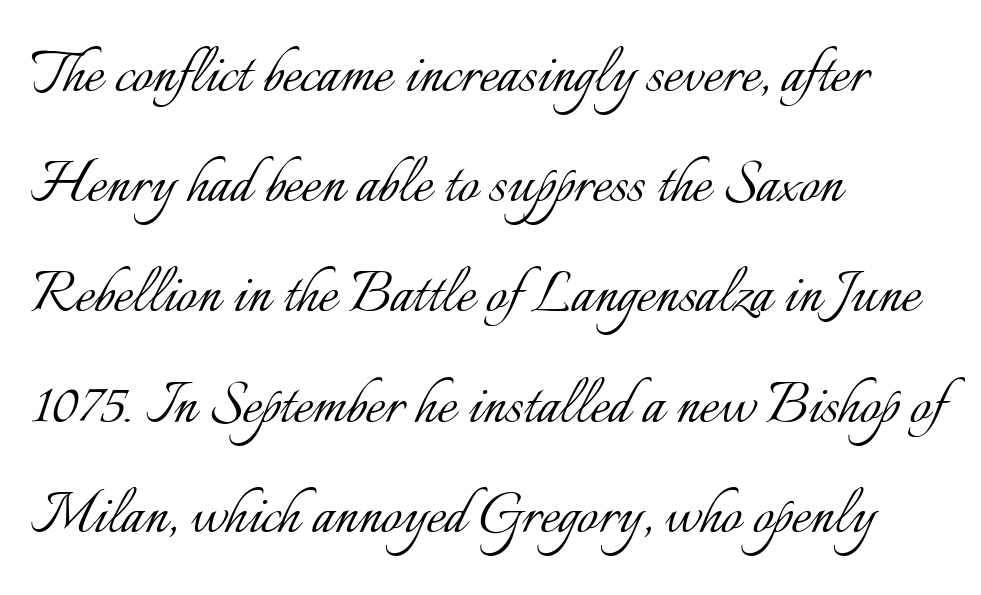
Weight: not bold — regular or lighter. Quick note: interline space is typical. Here the designer chose a conventional face with non-uniform glyph widths. Each word holds together tightly as a unit, with standard inter-letter gaps. Plain, unruled lines of type.
